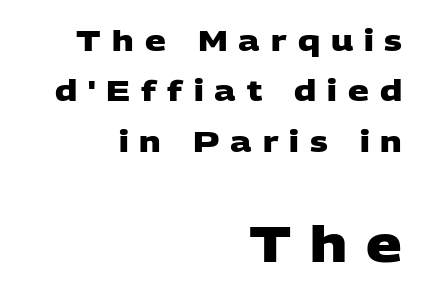
The image shows 50 px heavy, wide sans-serif type; set right-aligned, line spacing 1.74x, unusually wide letter spacing (+0.38 em), not underlined; the second (bottom) block is 1.72x larger; low stroke contrast and a large x-height.
